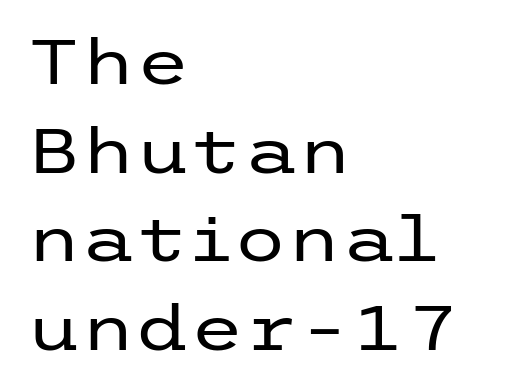
{"serif": "no", "italic": "no", "bold": "no", "weight": "regular", "width": "wide", "stroke_contrast": "low", "x_height": "medium", "underline": "no", "align": "left", "line_spacing": "normal", "line_spacing_ratio": 1.43, "letter_spacing": "normal", "letter_spacing_em": 0.0, "glyph_px": 62}
